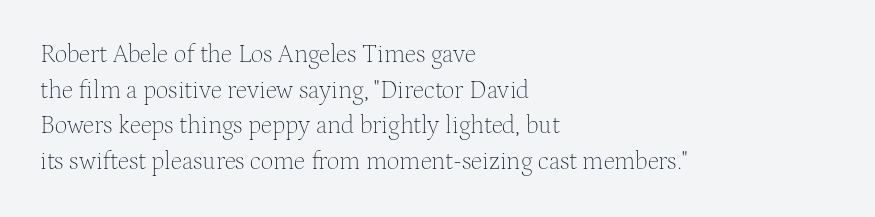
{"italic": "no", "bold": "no", "underline": "no", "align": "left", "line_spacing": "normal", "line_spacing_ratio": 1.43, "letter_spacing": "normal", "letter_spacing_em": 0.0, "glyph_px": 25}
